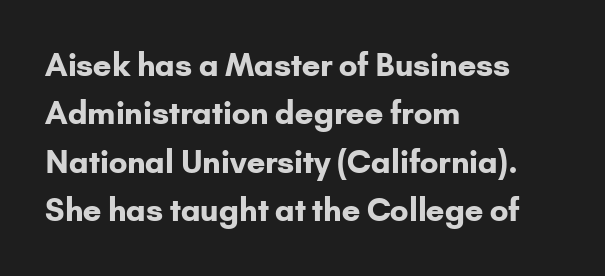
Q: Is the text bold? A: Yes.
Q: Is the text italic (slanted)? A: No, it is upright.
Q: Is the typeface a serif or a sans-serif typeface? A: Sans-serif.
Q: Is the text underlined? A: No.
Q: How is the paragraph aligned? A: Left-aligned.
Q: Is the spacing between letters normal or unusually wide? A: Normal.
Q: Is the spacing between lines tight, normal or loose? A: Normal.
Q: Width (condensed, normal, or wide)? A: Normal.
Q: Stroke contrast? A: Low.
Q: x-height? A: Small.
Q: Monospaced? A: No.
